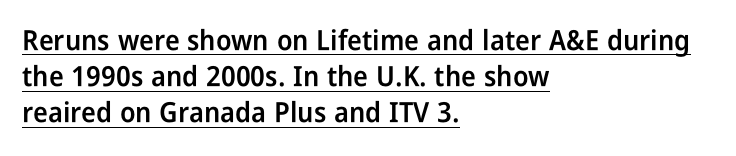
You can see a thin bar hugging the bottom of the glyphs. The type sits square on the baseline with zero lean. Stems and bowls a touch heavier than normal — semibold. Typeset ragged right — the left edge is the straight one.
